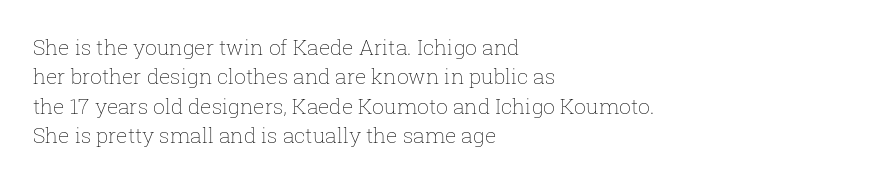
The image shows 21 px text type, upright; set left-aligned, normal line spacing (1.4x), normal letter spacing, not underlined.
